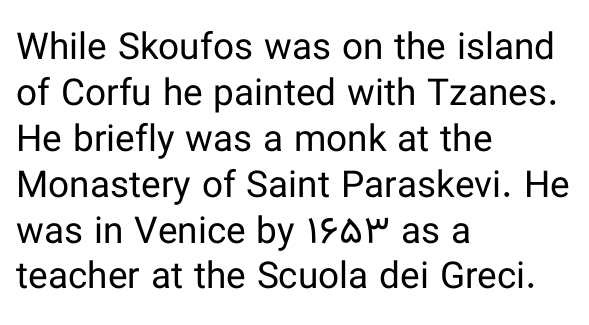
Q: Is the text bold? A: No.
Q: Is the text italic (slanted)? A: No, it is upright.
Q: Is the typeface a serif or a sans-serif typeface? A: Sans-serif.
Q: Is the text underlined? A: No.
Q: How is the paragraph aligned? A: Left-aligned.
Q: Is the spacing between letters normal or unusually wide? A: Normal.
Q: Width (condensed, normal, or wide)? A: Normal.
Q: Stroke contrast? A: Low.
Q: x-height? A: Medium.
Q: Monospaced? A: No.
